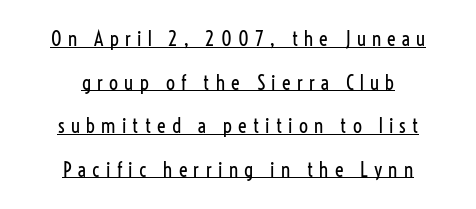
{"italic": "no", "bold": "no", "underline": "yes", "align": "center", "line_spacing": "loose", "line_spacing_ratio": 2.18, "letter_spacing": "wide", "letter_spacing_em": 0.31, "glyph_px": 20}
